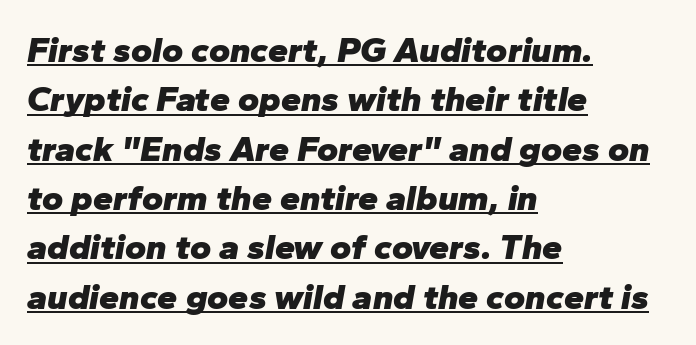
Q: Is the text bold? A: Yes.
Q: Is the text italic (slanted)? A: Yes, it leans right by about 10 degrees.
Q: Is the text underlined? A: Yes.
Q: How is the paragraph aligned? A: Left-aligned.
Q: Is the spacing between letters normal or unusually wide? A: Normal.
Q: Is the spacing between lines tight, normal or loose? A: Normal.
Q: Width (condensed, normal, or wide)? A: Normal.
Q: Stroke contrast? A: Low.
Q: x-height? A: Medium.
Q: Monospaced? A: No.
